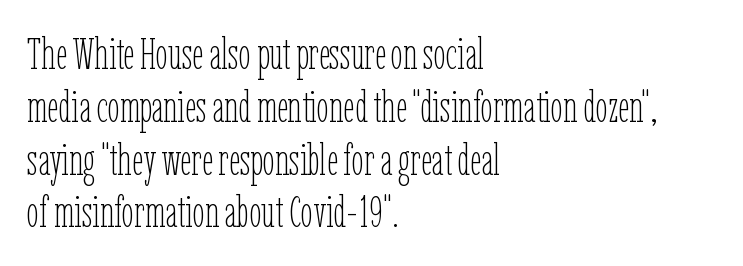
The image shows 44 px thin, condensed type, upright; set left-aligned, line spacing 1.2x, normal letter spacing, not underlined; low stroke contrast and a medium x-height.
